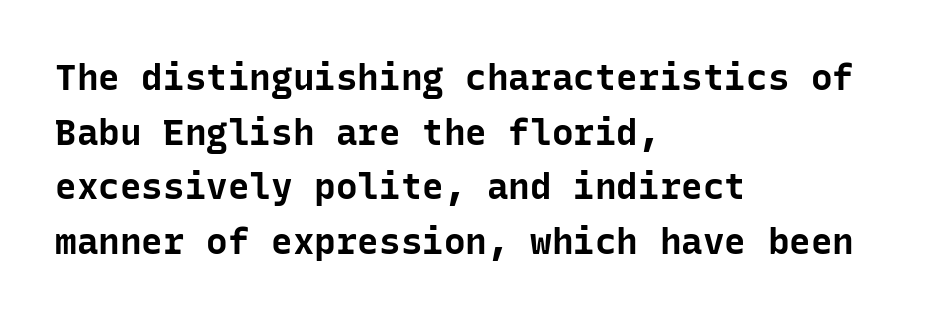
Q: Is the text bold? A: Yes.
Q: Is the text italic (slanted)? A: No, it is upright.
Q: Is the typeface a serif or a sans-serif typeface? A: Sans-serif.
Q: Is the text underlined? A: No.
Q: How is the paragraph aligned? A: Left-aligned.
Q: Is the spacing between letters normal or unusually wide? A: Normal.
Q: Is the spacing between lines tight, normal or loose? A: Normal.
Q: Width (condensed, normal, or wide)? A: Normal.
Q: Stroke contrast? A: Low.
Q: x-height? A: Medium.
Q: Monospaced? A: Yes.
